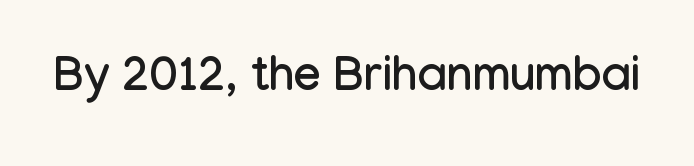
The tracking reads as untouched default to a designer's eye. Decoration check: the copy has no underline. The specimen reads as upright at a glance. The designer went with a sans here, leaving each stem footless. The passage shown is typed in a proportional face where columns would drift.
